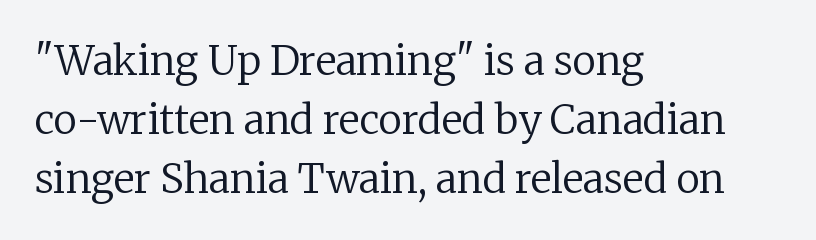
{"serif": "yes", "italic": "no", "bold": "no", "weight": "regular", "width": "normal", "stroke_contrast": "low", "x_height": "medium", "monospaced": "no", "underline": "no", "align": "left", "line_spacing": "normal", "line_spacing_ratio": 1.48, "letter_spacing": "normal", "letter_spacing_em": 0.0, "glyph_px": 40}
